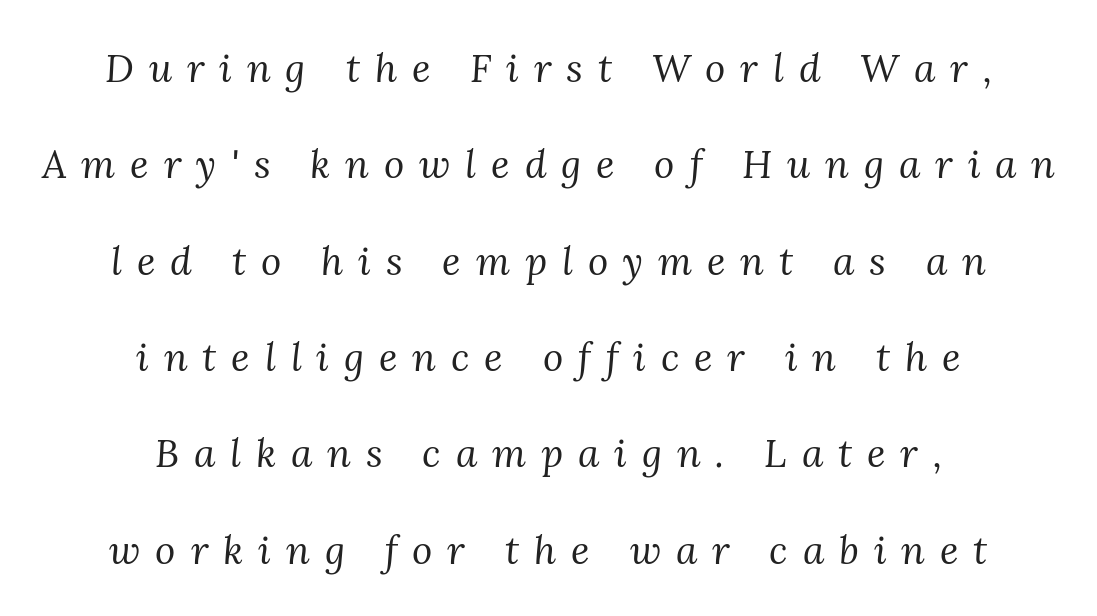
The rendering positions every line midway between the sides. Examine the stroke ends and you'll spot serifs. The space beneath each line is pristine and unruled. Quick note: italic. The letters look calm and open, with moderate or lighter stems. Interline gaps are noticeably wide in this sample.
